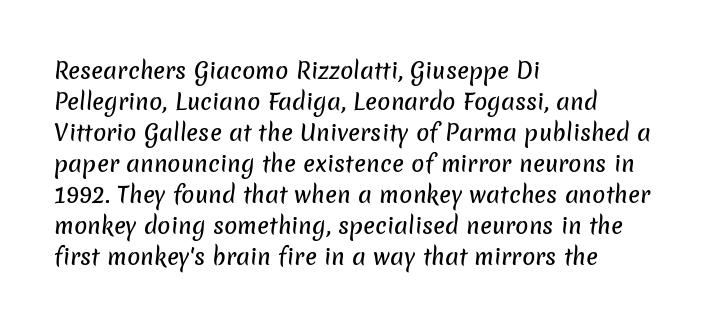
In CSS terms this would be text-align: left. Type without underlining. Does the leading feel generous? No, just average. Does extra space separate the letters? No, they use regular spacing.
